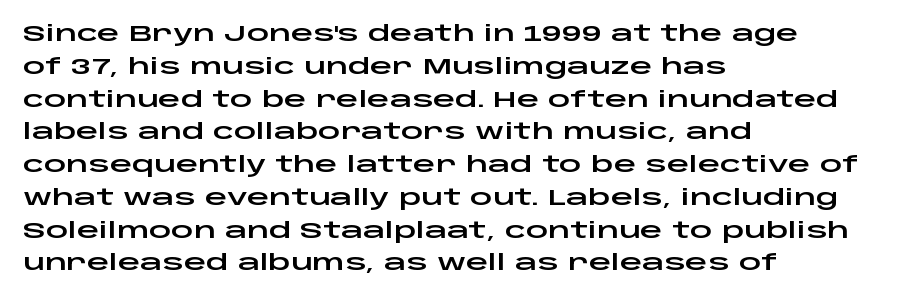
Q: Is the text italic (slanted)? A: No, it is upright.
Q: Is the text underlined? A: No.
Q: How is the paragraph aligned? A: Left-aligned.
Q: Is the spacing between letters normal or unusually wide? A: Normal.
Q: Is the spacing between lines tight, normal or loose? A: Normal.
